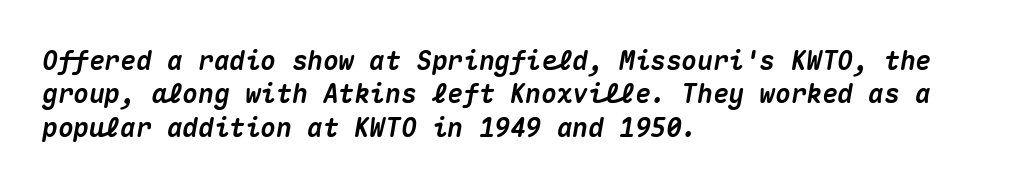
Has an underline been added? It has not. These lines were composed using italics. Caption: bold face, heavy strokes. The passage shown stacks its lines at a standard gap. Honestly, the letter spacing is just normal — you wouldn't notice it.
